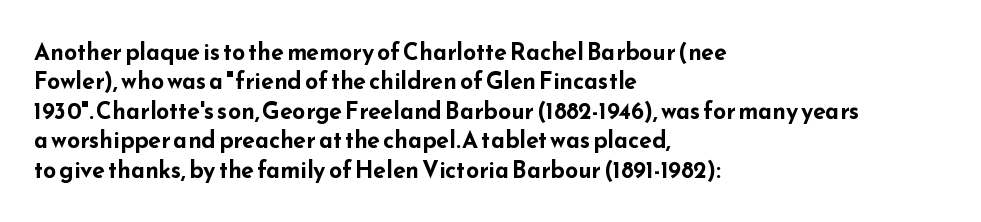
{"italic": "no", "bold": "yes", "underline": "no", "align": "left", "line_spacing": "normal", "line_spacing_ratio": 1.28, "letter_spacing": "normal", "letter_spacing_em": 0.0, "glyph_px": 23}
